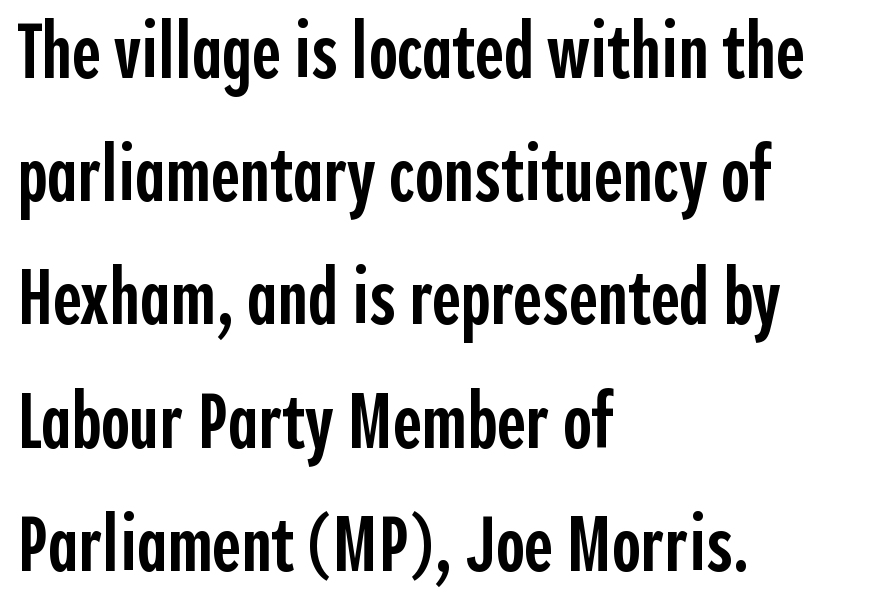
Q: Is the text bold? A: Semi-bold.
Q: Is the text italic (slanted)? A: No, it is upright.
Q: Is the typeface a serif or a sans-serif typeface? A: Sans-serif.
Q: Is the text underlined? A: No.
Q: How is the paragraph aligned? A: Left-aligned.
Q: Is the spacing between letters normal or unusually wide? A: Normal.
Q: Is the spacing between lines tight, normal or loose? A: Normal.
Q: Width (condensed, normal, or wide)? A: Condensed.
Q: x-height? A: Medium.
Q: Monospaced? A: No.
